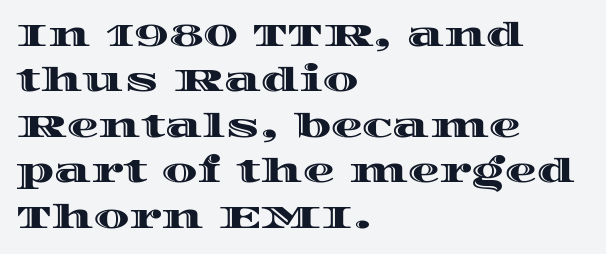
{"italic": "no", "width": "wide", "x_height": "large", "monospaced": "no", "underline": "no", "align": "left", "line_spacing": "normal", "line_spacing_ratio": 1.42, "letter_spacing": "normal", "letter_spacing_em": 0.0, "glyph_px": 32}
